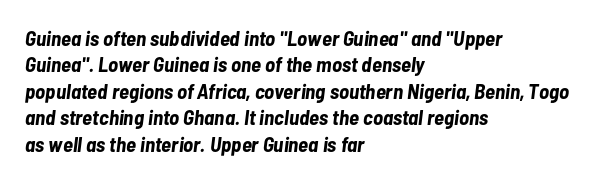
The image shows 21 px bold type, italic (leaning right); set left-aligned, normal line spacing (1.26x), normal letter spacing, not underlined.
